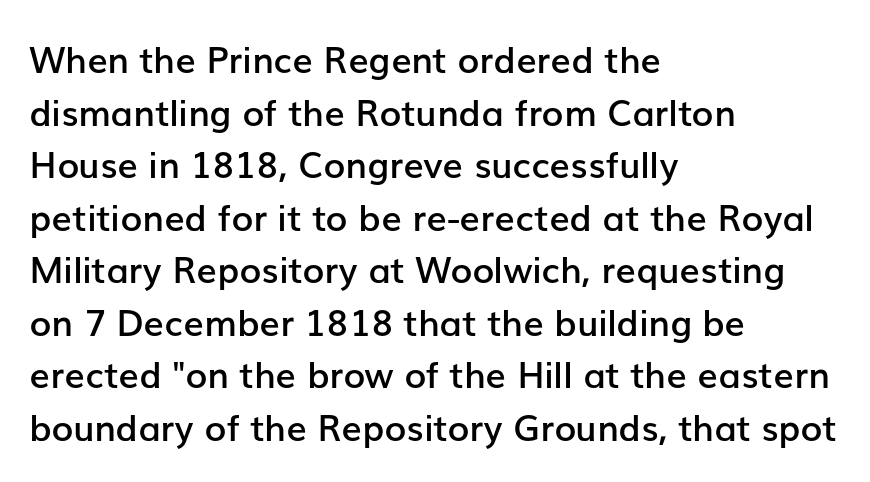
How heavy is the stroke? Medium-heavy — a semibold, shy of bold. Does the leading feel generous? No, just average. In CSS terms this would be text-align: left. The string is rendered with underlining switched off. Each letter keeps its own natural width here, so spacing adapts to shape.
